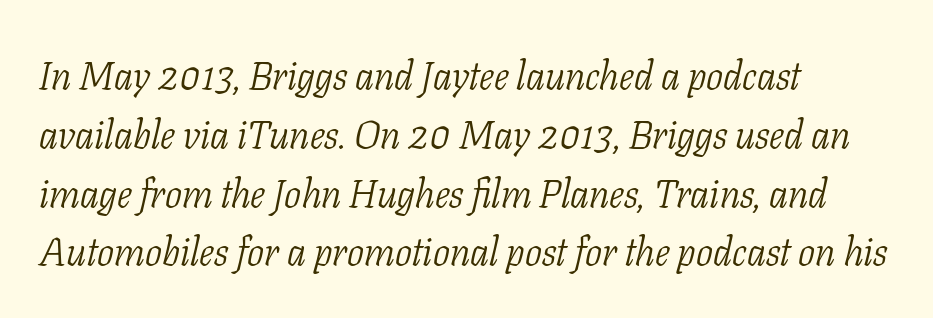
{"serif": "yes", "italic": "yes", "lean": "right", "slant_degrees": 11, "bold": "no", "weight": "light", "width": "condensed", "stroke_contrast": "low", "x_height": "medium", "monospaced": "no", "underline": "no", "align": "left", "line_spacing": "normal", "line_spacing_ratio": 1.47, "letter_spacing": "normal", "letter_spacing_em": 0.0, "glyph_px": 40}
